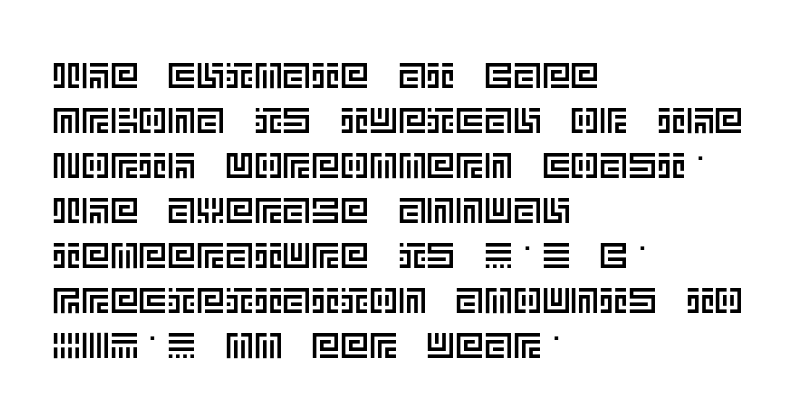
The image shows 36 px text type, upright; set left-aligned, normal line spacing (1.25x), normal letter spacing, not underlined; a large x-height.
